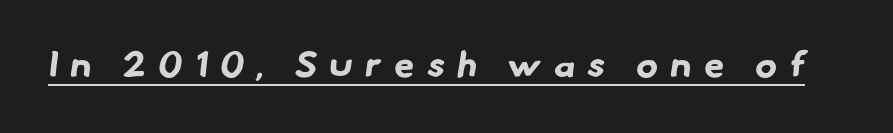
{"serif": "no", "bold": "yes", "weight": "bold", "width": "normal", "stroke_contrast": "low", "x_height": "small", "monospaced": "no", "underline": "yes", "letter_spacing": "wide", "letter_spacing_em": 0.35, "glyph_px": 36}
